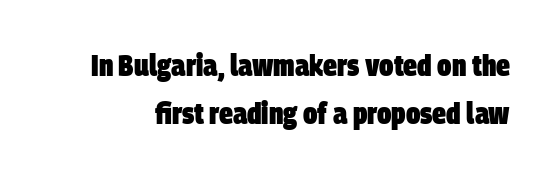
The image shows 31 px heavy, condensed sans-serif type; set normal line spacing (1.56x), normal letter spacing, not underlined; low stroke contrast and a large x-height.
